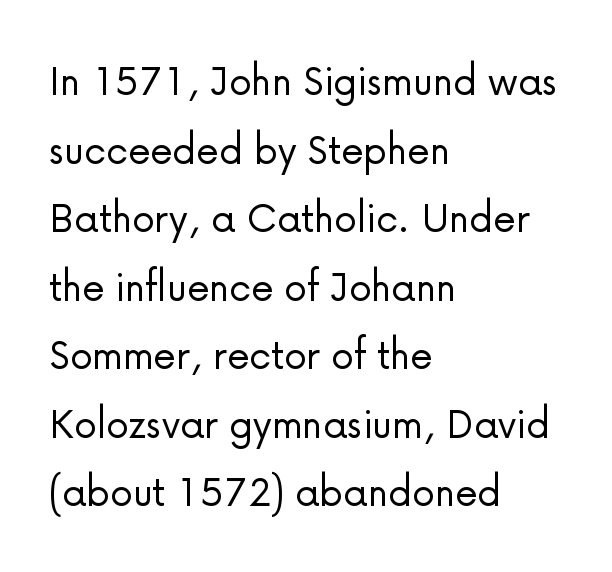
Q: Is the text bold? A: No.
Q: Is the text italic (slanted)? A: No, it is upright.
Q: Is the typeface a serif or a sans-serif typeface? A: Sans-serif.
Q: Is the text underlined? A: No.
Q: How is the paragraph aligned? A: Left-aligned.
Q: Is the spacing between letters normal or unusually wide? A: Normal.
Q: Is the spacing between lines tight, normal or loose? A: Normal.
Q: Width (condensed, normal, or wide)? A: Normal.
Q: Stroke contrast? A: Low.
Q: x-height? A: Medium.
Q: Monospaced? A: No.
